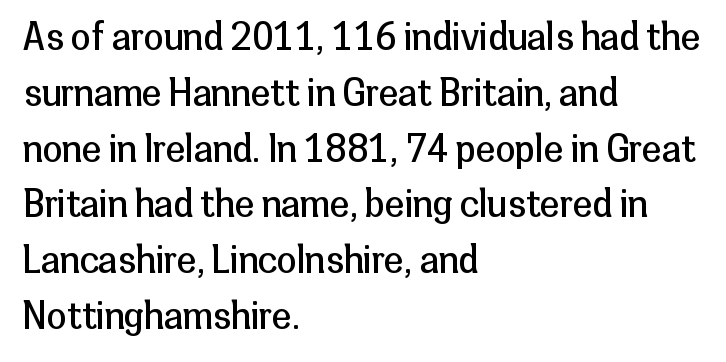
Each row of text sits above clean, open space. Vertically, the passage feels balanced, rows spaced as you'd expect. The letters carry no serifs — their stems end cleanly without finishing strokes. Left-aligned paragraph, ragged on the right. The specimen reads as upright at a glance.
